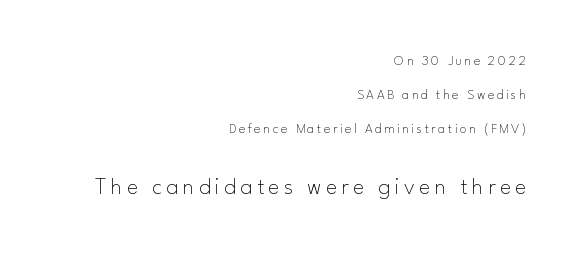
{"italic": "no", "bold": "no", "underline": "no", "align": "right", "line_spacing": "loose", "line_spacing_ratio": 2.44, "larger_block": "second", "size_ratio": 1.71, "glyph_px": 24}
